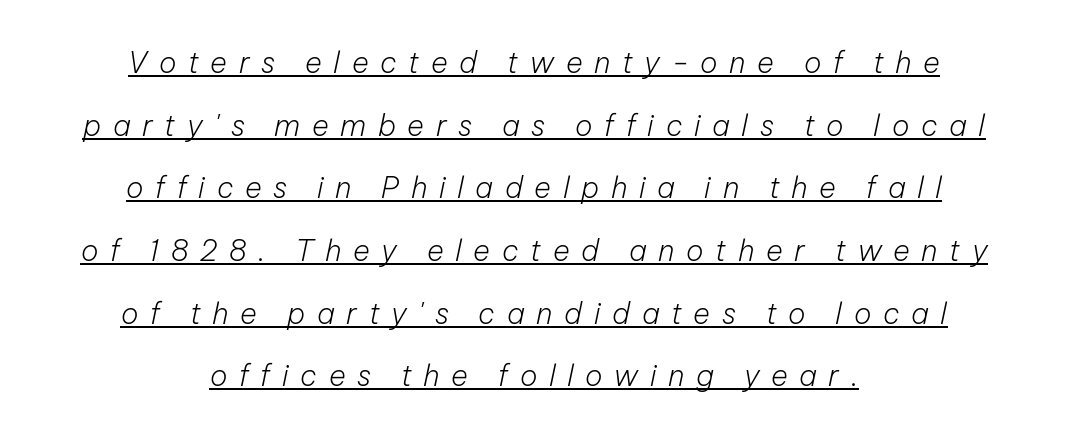
Quick note: underline on. Compared with typical paragraphs, the rows here are farther apart. Every character sits at an angle, as italics do. Compared with a flush-left layout, this one balances lines on the center instead.
